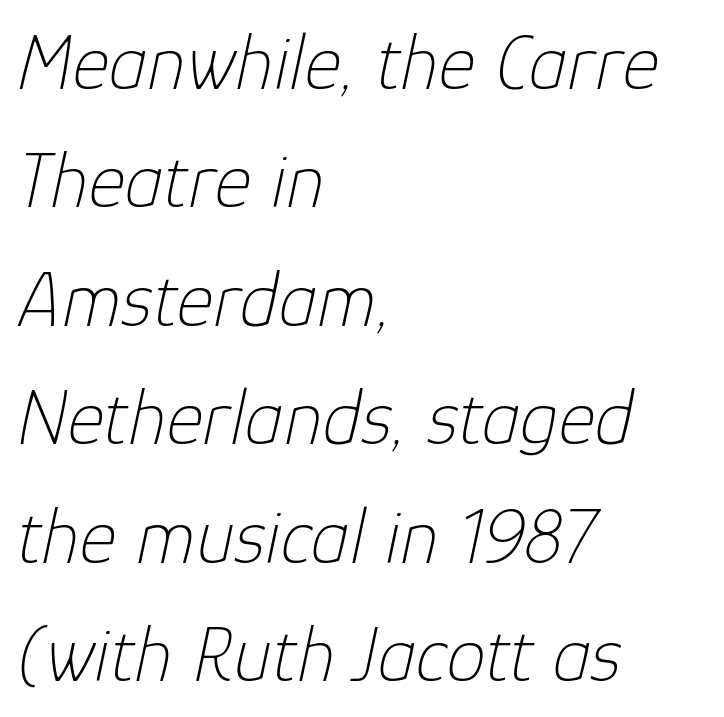
Leftover space on each line is placed entirely after the last word. These lines keep a tight, regular rhythm from letter to letter. The words here are not underlined. Caption: face not bold, strokes unweighted. This is oblique type, the kind used for emphasis or titles.
